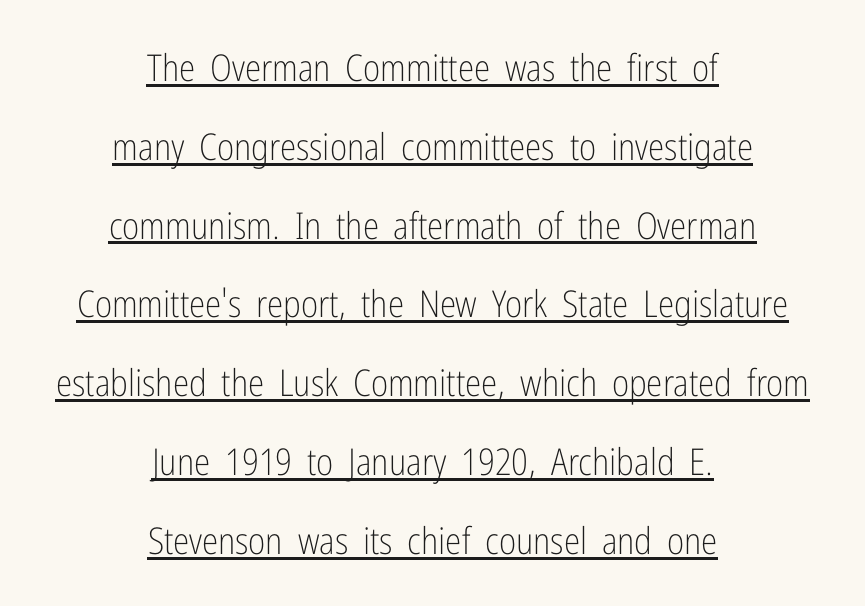
Q: Is the text bold? A: No.
Q: Is the text italic (slanted)? A: No, it is upright.
Q: Is the typeface a serif or a sans-serif typeface? A: Sans-serif.
Q: Is the text underlined? A: Yes.
Q: How is the paragraph aligned? A: Centered.
Q: Is the spacing between letters normal or unusually wide? A: Normal.
Q: Is the spacing between lines tight, normal or loose? A: Loose.
Q: Width (condensed, normal, or wide)? A: Condensed.
Q: Stroke contrast? A: Low.
Q: x-height? A: Medium.
Q: Monospaced? A: No.
